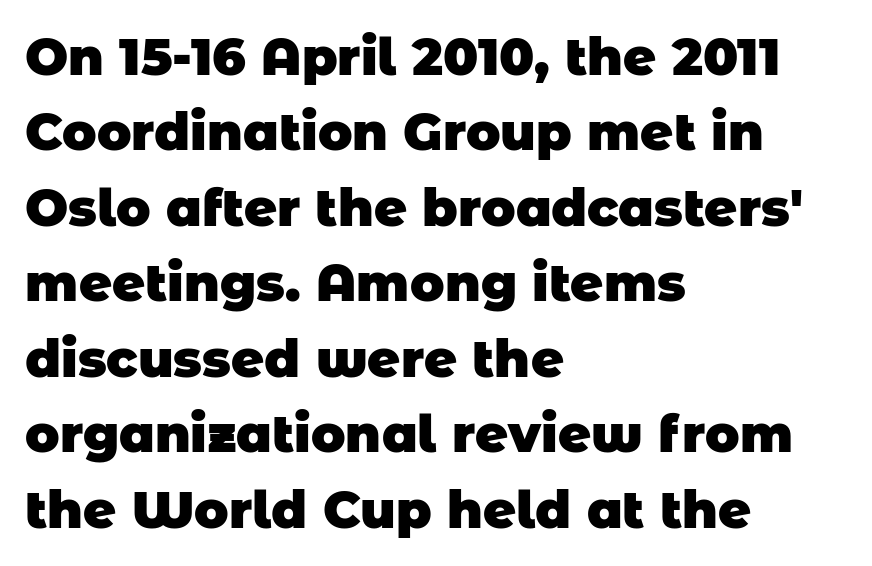
The image shows 51 px heavy sans-serif type; set left-aligned, normal line spacing (1.48x), normal letter spacing, not underlined; low stroke contrast and a large x-height.
